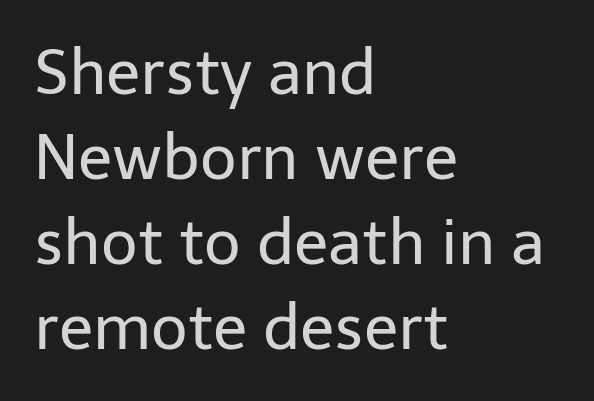
The lines in this sample share a left origin and differ only in where they stop. The zone under the glyphs is completely vacant. Is this a fixed-width face? No — the glyphs have proportional, varying widths. The face used here is a sans, in the tradition of grotesques and geometrics. A quiet, ordinary-to-light weight characterises the typeface. Ascenders rise straight up at ninety degrees.
